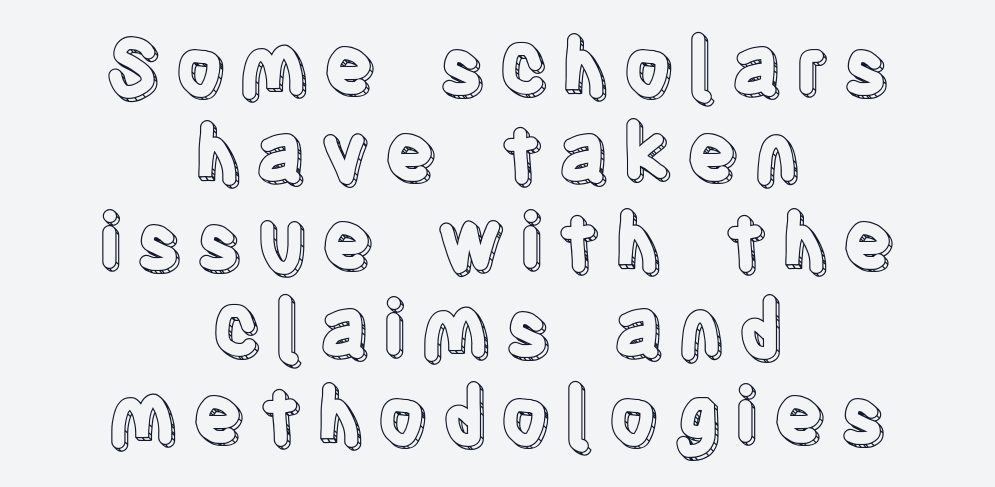
The zone under the glyphs is completely vacant. A typesetter would call this proportional, since set widths differ per character. This sample is center-justified, so both line endings float freely. Quick note: not italic, upright. Whoever set this chose condensed vertical rhythm over breathing room.
